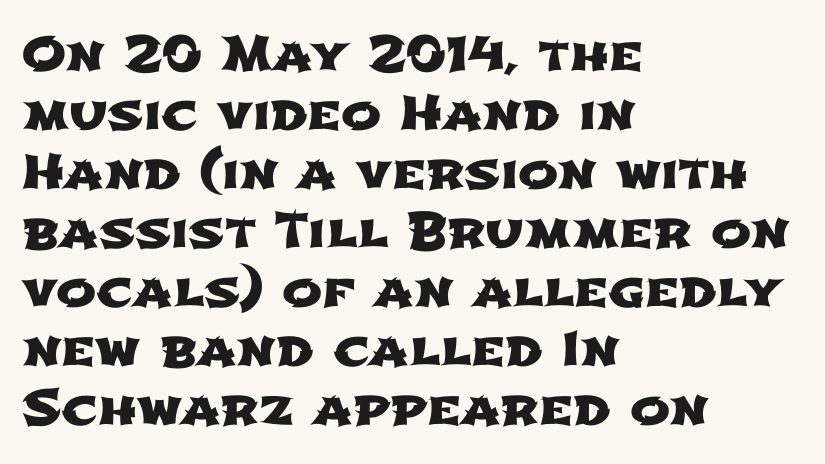
Line beginnings align vertically; line endings do not. Here the glyphs are tracked normally, forming tight word shapes. The zone under the glyphs is completely vacant. What kind of face is this? One without serifs — a sans. Note the varied advance widths — an 'i' is clearly narrower than an 'm'.
